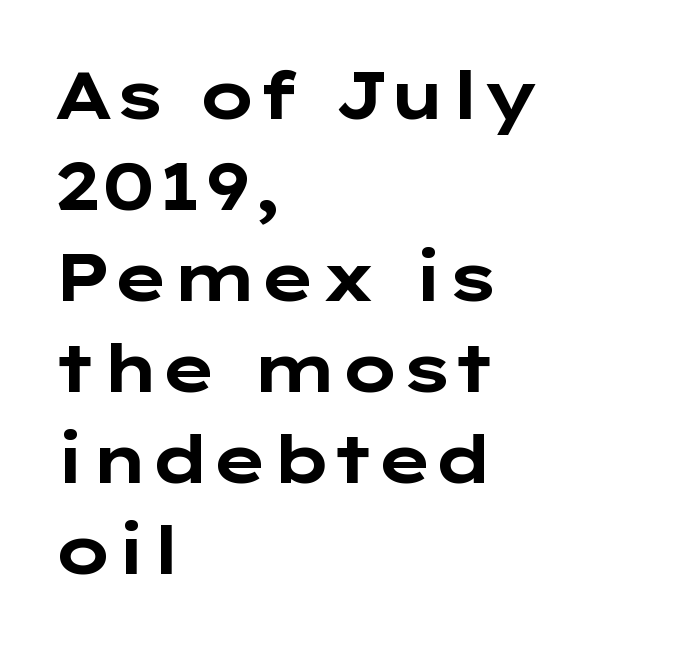
Only glyphs here, with clear space below each row. A roman cut, with each character standing at attention. A typesetter would call this proportional, since set widths differ per character. Weight check: bold — yes, fully. Leading: standard.
